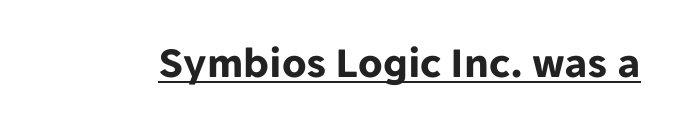
The image shows 44 px bold sans-serif type, upright; set normal letter spacing, underlined; low stroke contrast and a medium x-height.
